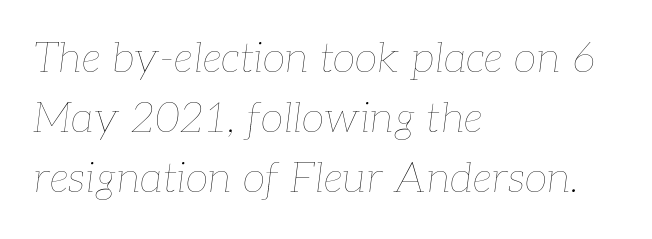
{"italic": "yes", "lean": "right", "slant_degrees": 7, "bold": "no", "weight": "thin", "width": "normal", "stroke_contrast": "low", "x_height": "medium", "monospaced": "no", "underline": "no", "align": "left", "line_spacing": "normal", "line_spacing_ratio": 1.43, "letter_spacing": "normal", "letter_spacing_em": 0.0, "glyph_px": 42}
